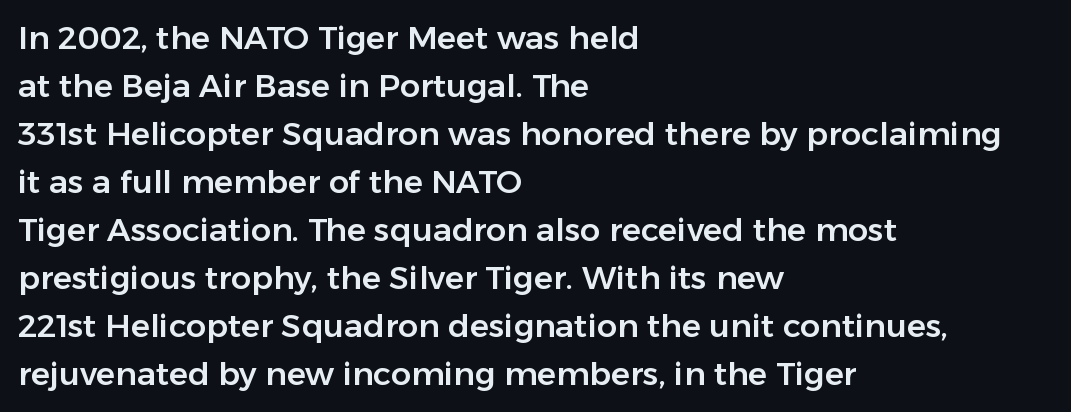
{"serif": "no", "italic": "no", "width": "normal", "stroke_contrast": "low", "x_height": "medium", "monospaced": "no", "underline": "no", "align": "left", "line_spacing": "normal", "line_spacing_ratio": 1.5, "letter_spacing": "normal", "letter_spacing_em": 0.0, "glyph_px": 32}
